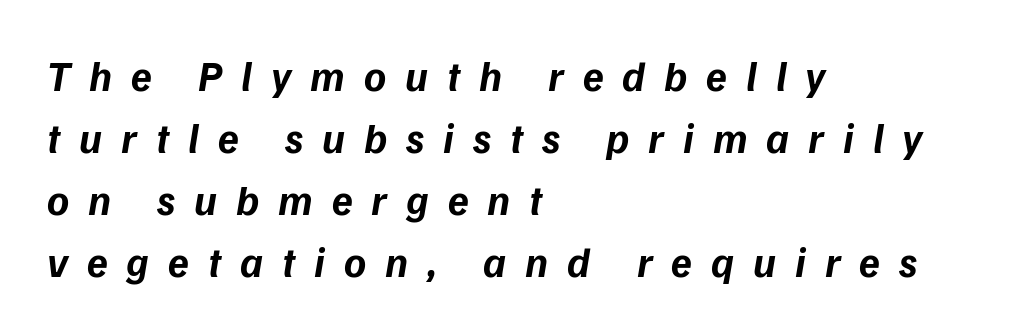
Q: Is the text bold? A: Yes.
Q: Is the text italic (slanted)? A: Yes, it leans right by about 9 degrees.
Q: Is the text underlined? A: No.
Q: How is the paragraph aligned? A: Left-aligned.
Q: Is the spacing between letters normal or unusually wide? A: Unusually wide.
Q: Is the spacing between lines tight, normal or loose? A: Normal.
Q: Width (condensed, normal, or wide)? A: Normal.
Q: Stroke contrast? A: Low.
Q: x-height? A: Medium.
Q: Monospaced? A: No.
